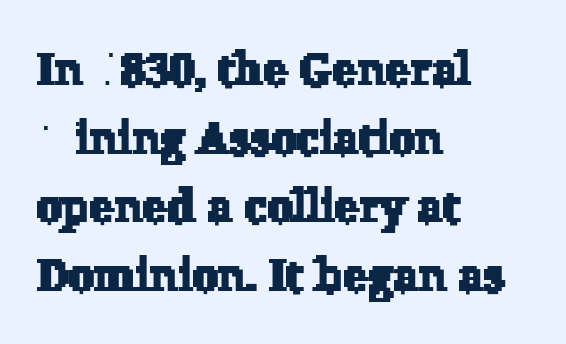
Q: Is the typeface a serif or a sans-serif typeface? A: Serif.
Q: Is the text underlined? A: No.
Q: How is the paragraph aligned? A: Left-aligned.
Q: Is the spacing between letters normal or unusually wide? A: Normal.
Q: Is the spacing between lines tight, normal or loose? A: Normal.
Q: Width (condensed, normal, or wide)? A: Normal.
Q: Stroke contrast? A: Low.
Q: x-height? A: Medium.
Q: Monospaced? A: No.
